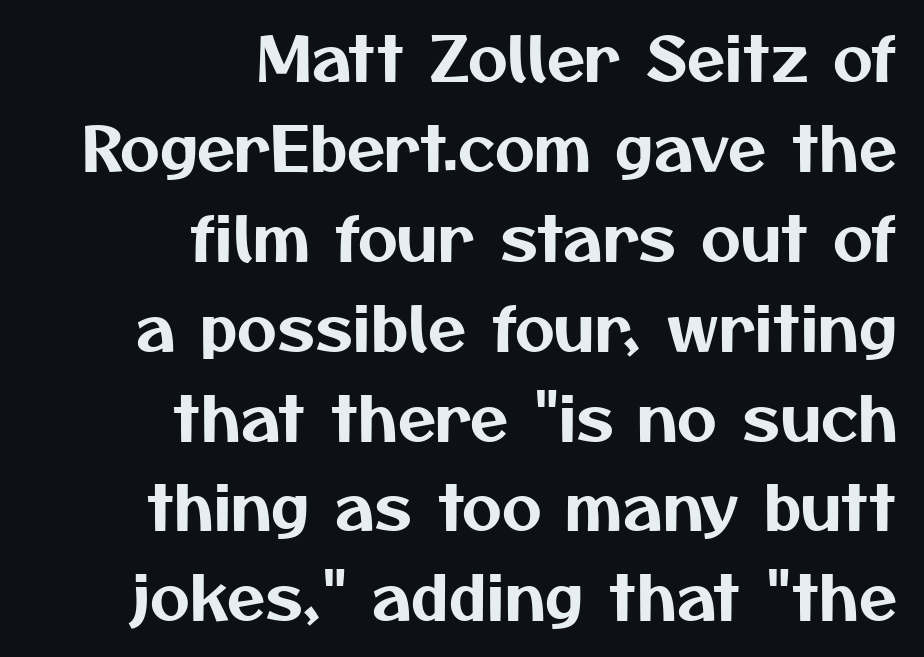
Q: Is the typeface a serif or a sans-serif typeface? A: Sans-serif.
Q: Is the text underlined? A: No.
Q: How is the paragraph aligned? A: Right-aligned.
Q: Is the spacing between letters normal or unusually wide? A: Normal.
Q: Is the spacing between lines tight, normal or loose? A: Normal.
Q: Width (condensed, normal, or wide)? A: Normal.
Q: Stroke contrast? A: Medium.
Q: x-height? A: Medium.
Q: Monospaced? A: No.
